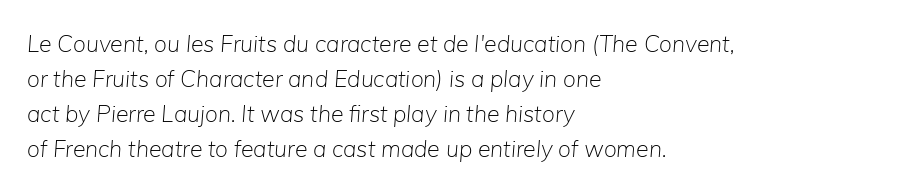
Q: Is the text bold? A: No.
Q: Is the text italic (slanted)? A: Yes, it leans right by about 5 degrees.
Q: Is the text underlined? A: No.
Q: How is the paragraph aligned? A: Left-aligned.
Q: Is the spacing between letters normal or unusually wide? A: Normal.
Q: Is the spacing between lines tight, normal or loose? A: Normal.
